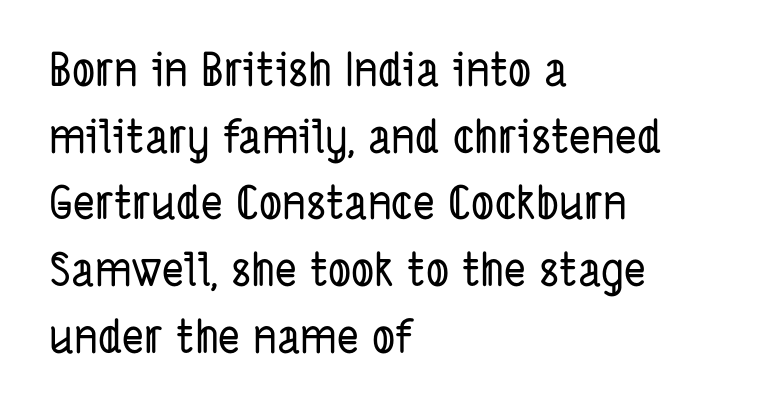
Q: Is the typeface a serif or a sans-serif typeface? A: Sans-serif.
Q: Is the text underlined? A: No.
Q: How is the paragraph aligned? A: Left-aligned.
Q: Is the spacing between letters normal or unusually wide? A: Normal.
Q: Is the spacing between lines tight, normal or loose? A: Normal.
Q: Width (condensed, normal, or wide)? A: Condensed.
Q: Stroke contrast? A: Low.
Q: x-height? A: Medium.
Q: Monospaced? A: No.
